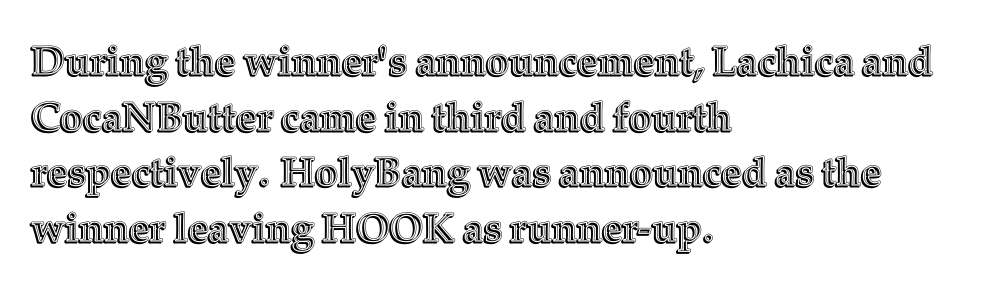
Check the space under the baseline: it is left empty. This block has exactly the height ordinary leading produces. Observe the ordinary spacing: letters are neighbours, not strangers. The setting favours the left margin, as ordinary paragraphs usually do. Character widths vary here, with narrow letters taking less room than wide ones. These lines were composed using upright roman letters.
